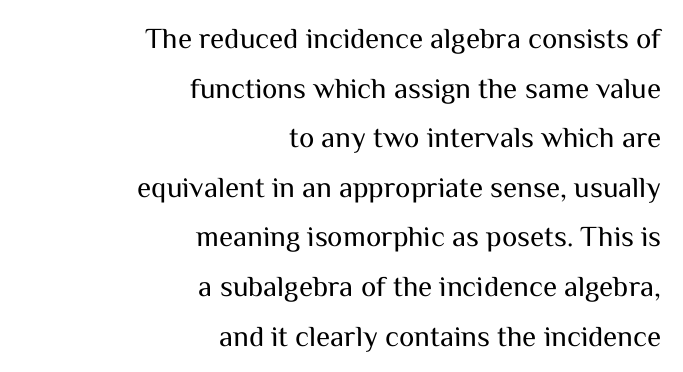
{"serif": "no", "italic": "no", "bold": "no", "weight": "regular", "width": "normal", "stroke_contrast": "medium", "x_height": "medium", "monospaced": "no", "underline": "no", "align": "right", "line_spacing_ratio": 1.71, "letter_spacing": "normal", "letter_spacing_em": 0.0, "glyph_px": 29}
